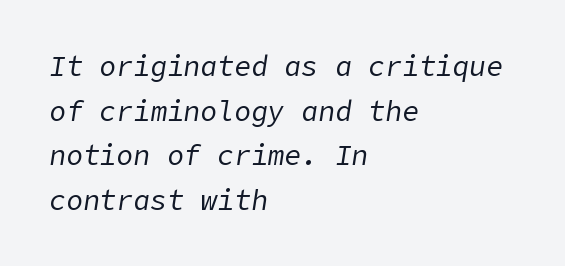
{"italic": "yes", "lean": "right", "slant_degrees": 9, "bold": "no", "weight": "regular", "width": "normal", "stroke_contrast": "low", "x_height": "medium", "underline": "no", "align": "left", "line_spacing": "normal", "line_spacing_ratio": 1.59, "letter_spacing": "normal", "letter_spacing_em": 0.0, "glyph_px": 28}
